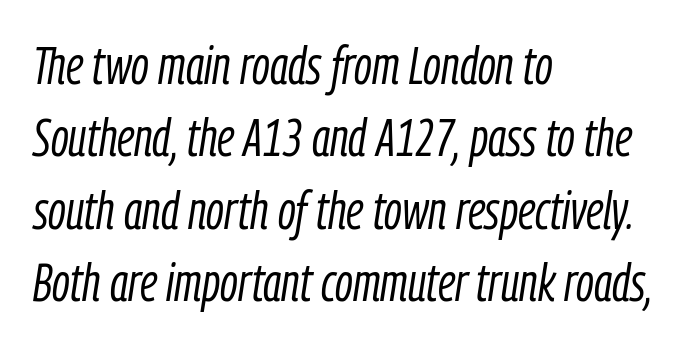
Q: Is the text bold? A: No.
Q: Is the text italic (slanted)? A: Yes, it leans right by about 9 degrees.
Q: Is the text underlined? A: No.
Q: How is the paragraph aligned? A: Left-aligned.
Q: Is the spacing between letters normal or unusually wide? A: Normal.
Q: Is the spacing between lines tight, normal or loose? A: Normal.
Q: Width (condensed, normal, or wide)? A: Condensed.
Q: Stroke contrast? A: Low.
Q: x-height? A: Medium.
Q: Monospaced? A: No.
